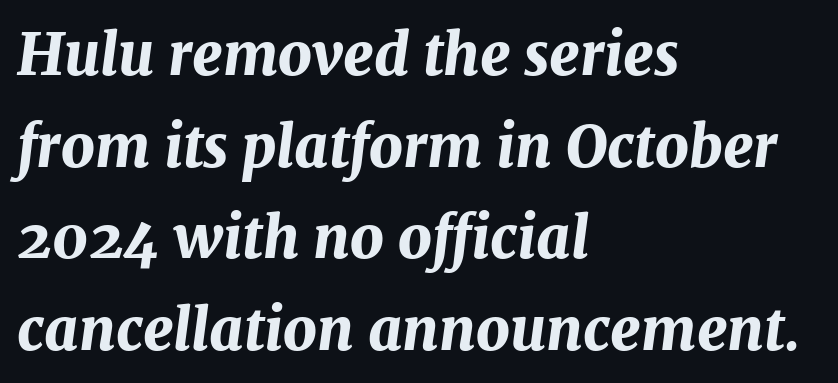
The passage shown is typed in a proportional face where columns would drift. The string is rendered with underlining switched off. There's an unmistakable incline to the writing here. These lines sit exactly where default settings would place them. The face used here has the dense, thick strokes of a bold. Each word holds together tightly as a unit, with standard inter-letter gaps.
